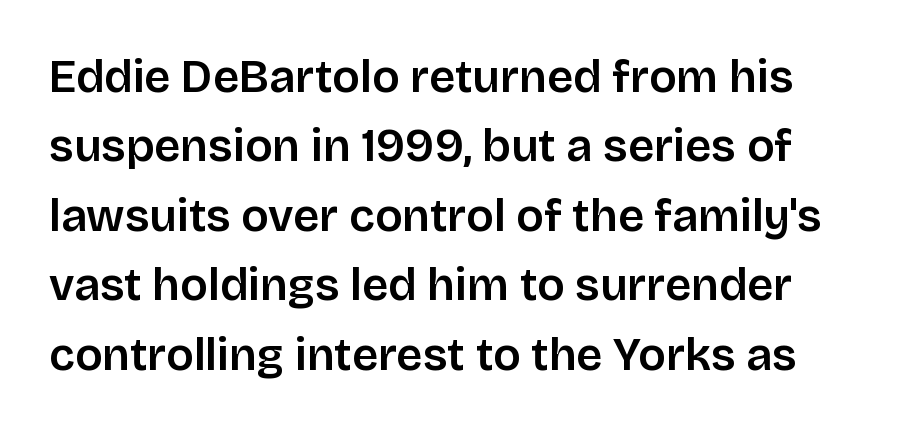
Stroke terminals: plain, sans-serif. Letter spacing: default. Summary of vertical rhythm: regular, with standard interline spacing. The area under the type is left untouched. Note the varied advance widths — an 'i' is clearly narrower than an 'm'.
